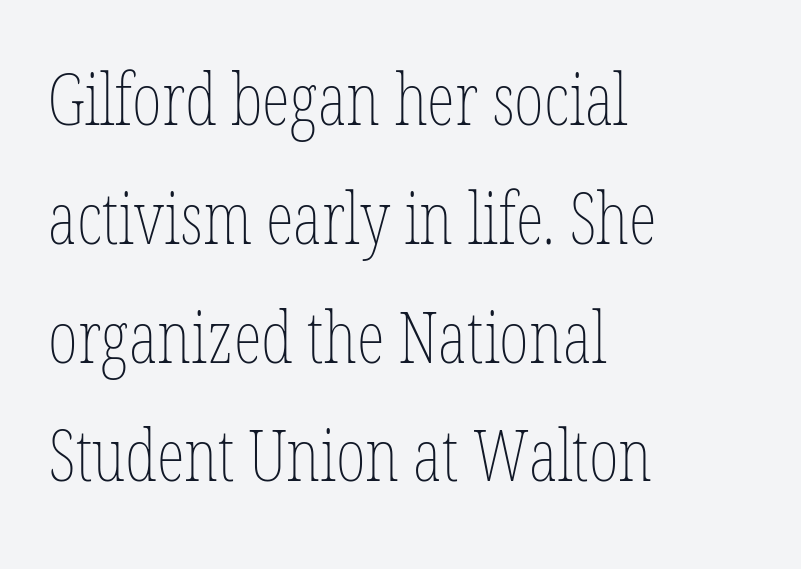
Q: Is the text bold? A: No.
Q: Is the text italic (slanted)? A: No, it is upright.
Q: Is the text underlined? A: No.
Q: How is the paragraph aligned? A: Left-aligned.
Q: Is the spacing between letters normal or unusually wide? A: Normal.
Q: Is the spacing between lines tight, normal or loose? A: Normal.
Q: Width (condensed, normal, or wide)? A: Condensed.
Q: Stroke contrast? A: Low.
Q: x-height? A: Medium.
Q: Monospaced? A: No.
